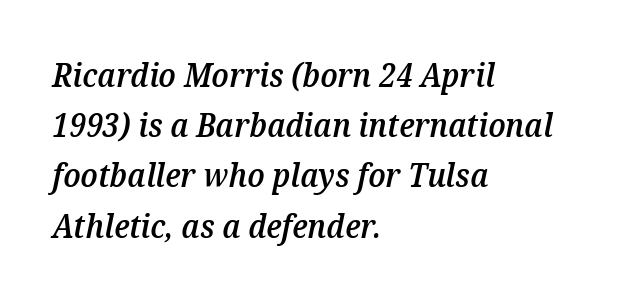
Q: Is the text bold? A: Semi-bold.
Q: Is the text italic (slanted)? A: Yes, it leans right by about 12 degrees.
Q: Is the text underlined? A: No.
Q: How is the paragraph aligned? A: Left-aligned.
Q: Is the spacing between letters normal or unusually wide? A: Normal.
Q: Is the spacing between lines tight, normal or loose? A: Normal.
Q: Width (condensed, normal, or wide)? A: Normal.
Q: Stroke contrast? A: Medium.
Q: x-height? A: Medium.
Q: Monospaced? A: No.
